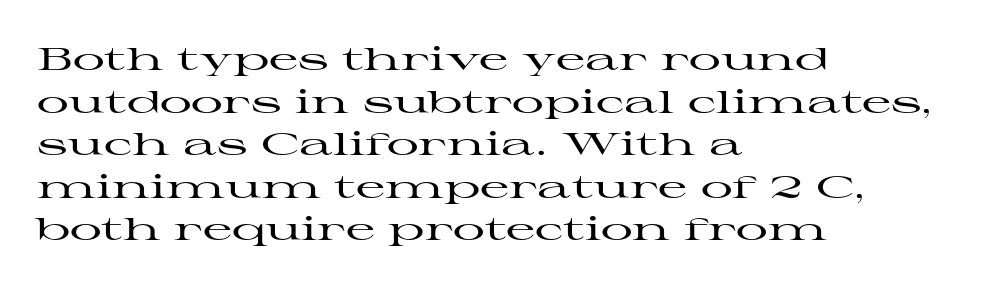
The specimen omits any rule beneath the text block's lines. Words appear dense and cohesive because spacing is normal. Leading matches the norm, producing a regular column. Spacing verdict: proportional, widths tailored to each character. Regarding serifs, this sample has them. A roman cut, with each character standing at attention.
